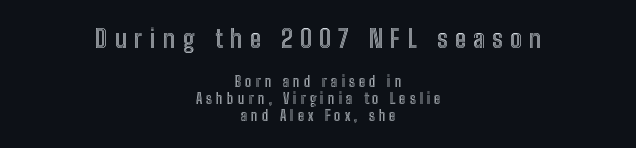
Q: Is the text italic (slanted)? A: No, it is upright.
Q: Is the text underlined? A: No.
Q: How is the paragraph aligned? A: Centered.
Q: Is the spacing between letters normal or unusually wide? A: Unusually wide.
Q: Which block of text is set in a larger size, the first (top) or the second (bottom)? A: The first (top) one.
